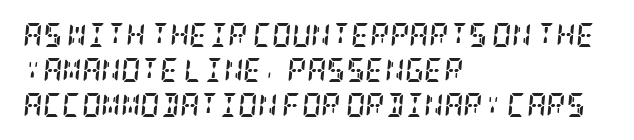
A student would call this left alignment; a typographer would say flush left, rag right. The line-height multiplier appears to be the usual default. Bold? Absolutely — the strokes are thick and heavy. Students, note that the glyphs here touch the page at normal intervals. No word sits above an underline. Would a proofreader flag this as italicized? Yes.
